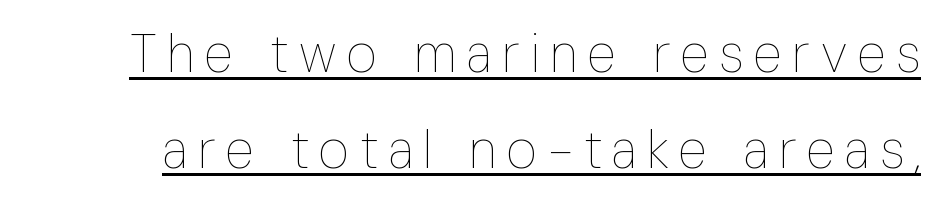
The image shows 53 px thin, condensed type, upright; set line spacing 1.81x, unusually wide letter spacing (+0.2 em), underlined; low stroke contrast and a medium x-height.
